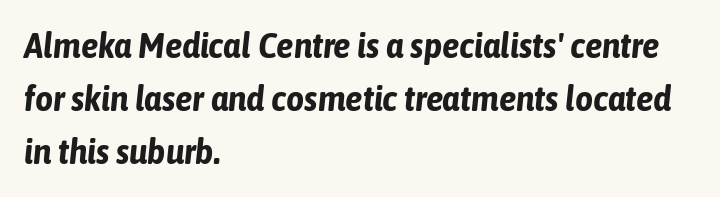
{"italic": "yes", "lean": "right", "slant_degrees": 6, "bold": "yes", "weight": "bold", "width": "condensed", "stroke_contrast": "low", "x_height": "medium", "monospaced": "no", "underline": "no", "align": "left", "line_spacing": "normal", "line_spacing_ratio": 1.51, "letter_spacing": "normal", "letter_spacing_em": 0.0, "glyph_px": 35}
